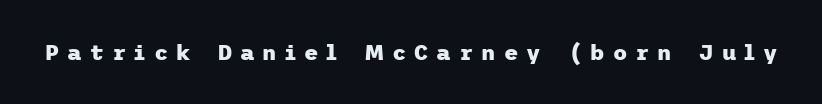
Vertical strokes here are truly vertical. The area under the type is left untouched. The rendering inserts visible extra space after every character. Chunky letters — that's bold for sure.
